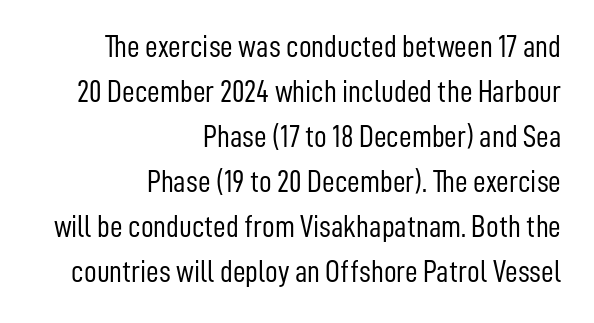
The image shows 31 px light, condensed sans-serif type, upright; set right-aligned, normal line spacing (1.45x), normal letter spacing, not underlined; low stroke contrast and a medium x-height.
